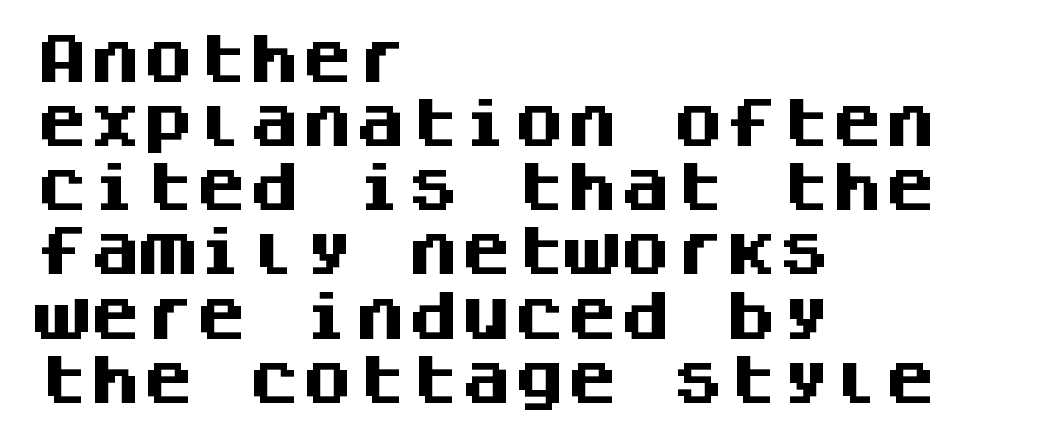
Every character sits straight up, as roman type does. Do the characters align in a grid? Yes, the font is monospaced. Layout note: lines flush left. Tracking here is standard; glyphs follow each other at the usual distance. Clear beneath every line of the passage.
